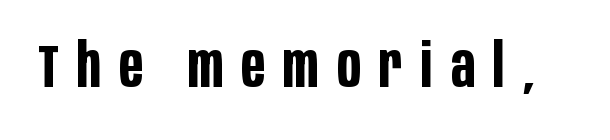
{"serif": "no", "italic": "no", "bold": "yes", "weight": "bold", "width": "condensed", "stroke_contrast": "low", "x_height": "large", "monospaced": "no", "underline": "no", "letter_spacing": "wide", "letter_spacing_em": 0.3, "glyph_px": 61}
